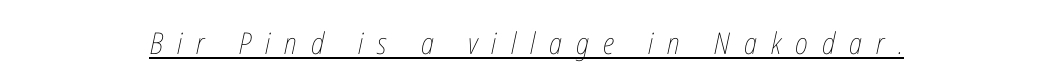
Q: Is the text bold? A: No.
Q: Is the text italic (slanted)? A: Yes, it leans right by about 12 degrees.
Q: Is the text underlined? A: Yes.
Q: How is the paragraph aligned? A: Centered.
Q: Is the spacing between letters normal or unusually wide? A: Unusually wide.
Q: Width (condensed, normal, or wide)? A: Condensed.
Q: Stroke contrast? A: Low.
Q: x-height? A: Medium.
Q: Monospaced? A: No.
